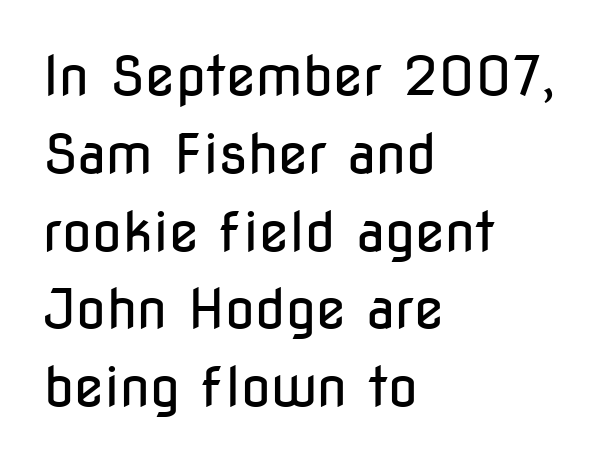
{"serif": "no", "italic": "no", "bold": "no", "weight": "regular", "width": "condensed", "stroke_contrast": "low", "x_height": "medium", "monospaced": "no", "underline": "no", "align": "left", "line_spacing": "normal", "line_spacing_ratio": 1.44, "letter_spacing": "normal", "letter_spacing_em": 0.0, "glyph_px": 54}
